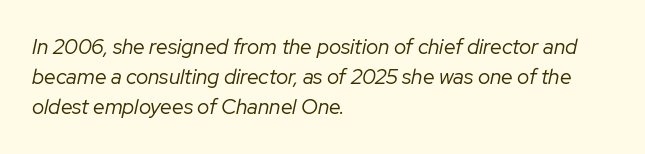
The image shows 21 px text type, italic (leaning right); set left-aligned, normal line spacing (1.44x), normal letter spacing, not underlined.
